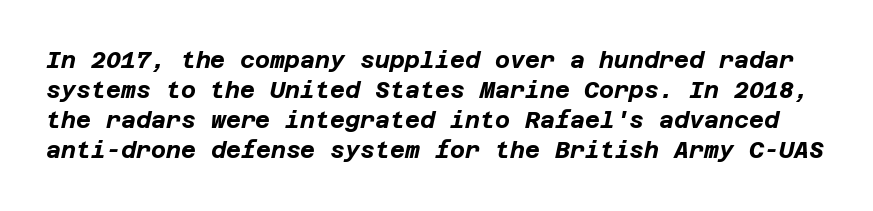
The axis of the letterforms is tilted away from vertical. The glyphs have the mass of a bold cut. The glyphs are unaccompanied by any horizontal stroke below them. In terms of leading, this rendering sits right in the middle.
